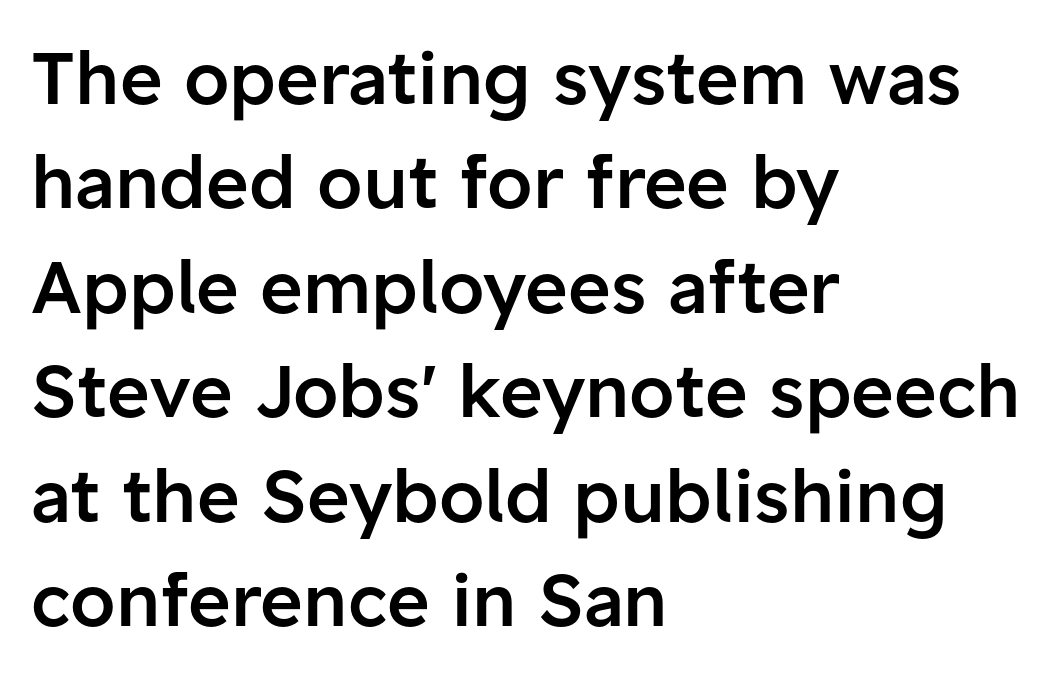
The face used here is a sans, in the tradition of grotesques and geometrics. The font's upright variant was chosen for this text. These lines carry some extra weight — a demibold, not a full bold. Each row of text sits above clean, open space.
